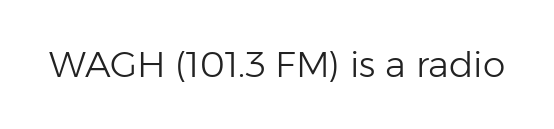
The image shows 36 px light sans-serif type, upright; set normal letter spacing, not underlined; low stroke contrast and a medium x-height.
